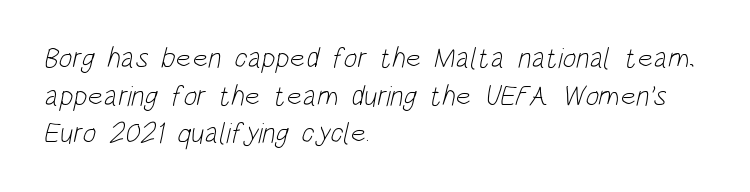
Q: Is the text bold? A: No.
Q: Is the typeface a serif or a sans-serif typeface? A: Sans-serif.
Q: Is the text underlined? A: No.
Q: How is the paragraph aligned? A: Left-aligned.
Q: Is the spacing between letters normal or unusually wide? A: Normal.
Q: Is the spacing between lines tight, normal or loose? A: Normal.
Q: Width (condensed, normal, or wide)? A: Condensed.
Q: Stroke contrast? A: Low.
Q: x-height? A: Large.
Q: Monospaced? A: No.
